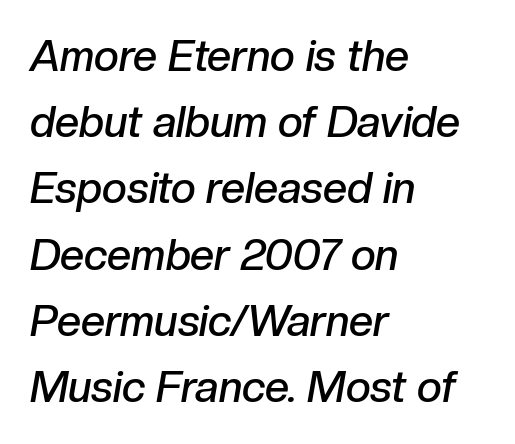
The image shows 43 px semibold type, italic (leaning right); set left-aligned, normal line spacing (1.54x), normal letter spacing, not underlined; low stroke contrast and a medium x-height.
